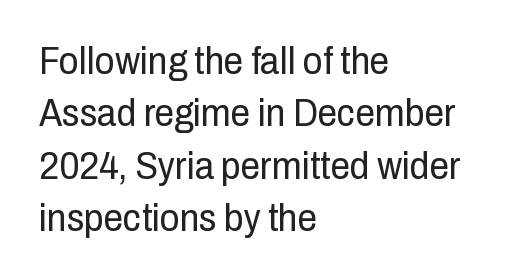
Q: Is the text bold? A: No.
Q: Is the text italic (slanted)? A: No, it is upright.
Q: Is the typeface a serif or a sans-serif typeface? A: Sans-serif.
Q: Is the text underlined? A: No.
Q: How is the paragraph aligned? A: Left-aligned.
Q: Is the spacing between letters normal or unusually wide? A: Normal.
Q: Is the spacing between lines tight, normal or loose? A: Normal.
Q: Width (condensed, normal, or wide)? A: Condensed.
Q: Stroke contrast? A: Low.
Q: x-height? A: Medium.
Q: Monospaced? A: No.
